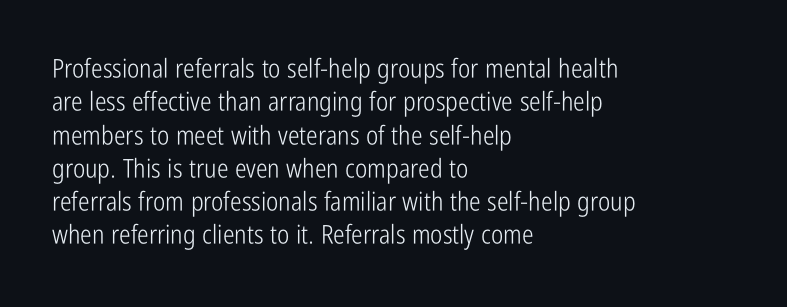
Compared with typical paragraphs, the rows here are spaced about the same. The letters stand straight up with perfectly vertical stems. Short and long lines alike share a common starting point at left. Is the stroke heavy? The answer is a plain regular-or-lighter. In terms of letterspacing, this is plain default setting. Just letters on the line, the space beneath them empty.
